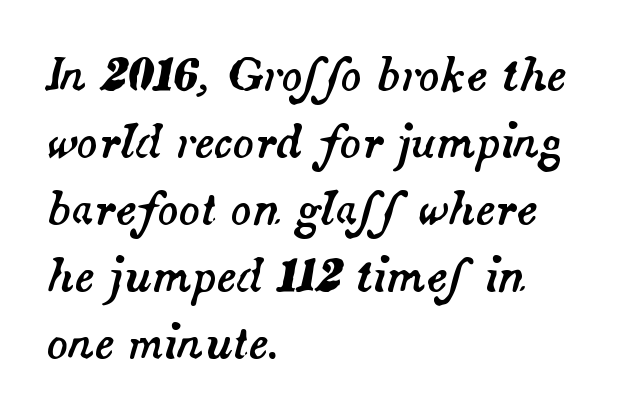
Q: Is the text italic (slanted)? A: Yes, it leans right by about 14 degrees.
Q: Is the text underlined? A: No.
Q: How is the paragraph aligned? A: Left-aligned.
Q: Is the spacing between letters normal or unusually wide? A: Normal.
Q: Is the spacing between lines tight, normal or loose? A: Normal.
Q: Width (condensed, normal, or wide)? A: Normal.
Q: Stroke contrast? A: Medium.
Q: x-height? A: Small.
Q: Monospaced? A: No.
